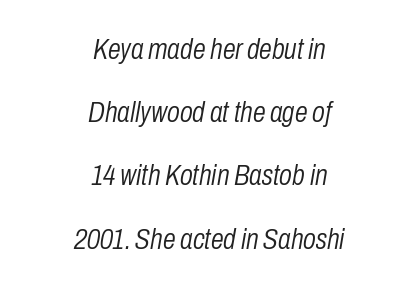
The image shows 29 px light, condensed type, italic (leaning right); set centered, loose line spacing (2.18x), normal letter spacing, not underlined; low stroke contrast and a medium x-height.
